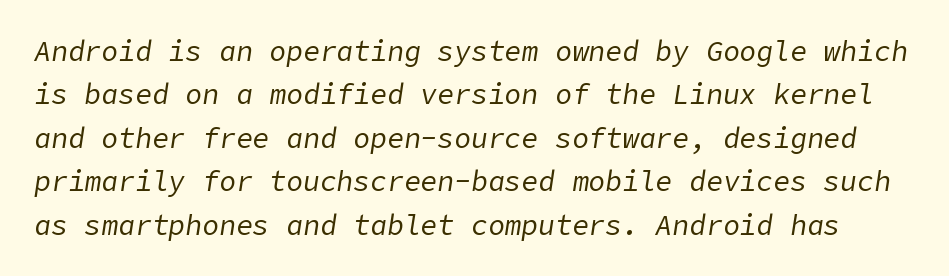
Underline: absent. Ink coverage per letter is moderate at most. If you measured baseline to baseline, you'd find a middling distance. Quick note: italic.
